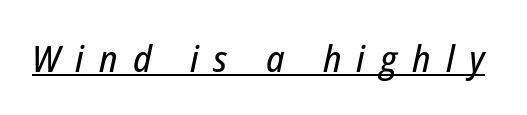
The image shows 37 px condensed type, italic (leaning right); set unusually wide letter spacing (+0.41 em), underlined; low stroke contrast and a medium x-height.
